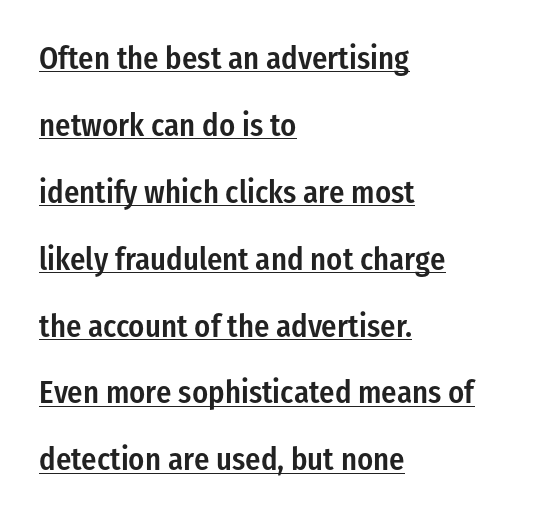
Q: Is the text bold? A: Semi-bold.
Q: Is the text italic (slanted)? A: No, it is upright.
Q: Is the typeface a serif or a sans-serif typeface? A: Sans-serif.
Q: Is the text underlined? A: Yes.
Q: How is the paragraph aligned? A: Left-aligned.
Q: Is the spacing between letters normal or unusually wide? A: Normal.
Q: Is the spacing between lines tight, normal or loose? A: Loose.
Q: Width (condensed, normal, or wide)? A: Condensed.
Q: Stroke contrast? A: Low.
Q: x-height? A: Medium.
Q: Monospaced? A: No.
